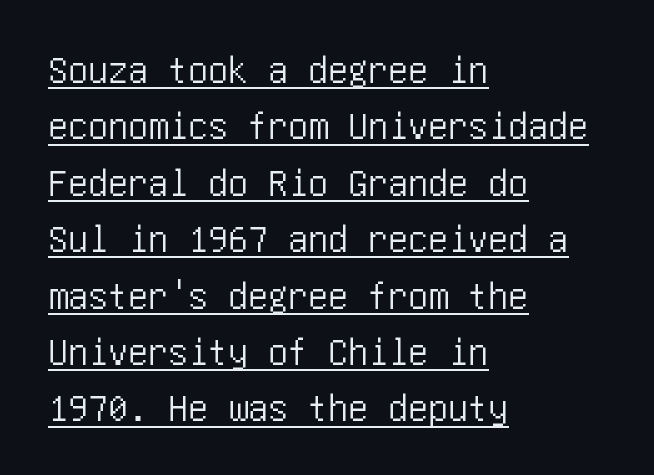
Vertical spacing — default. This sample uses a sans-serif face. Spacing between characters is what you'd get straight out of the box. Do the letters lean? They stand straight. Line beginnings align vertically; line endings do not.
